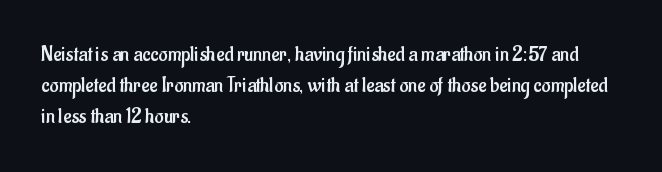
{"italic": "no", "bold": "no", "underline": "no", "align": "left", "line_spacing": "normal", "line_spacing_ratio": 1.4, "letter_spacing": "normal", "letter_spacing_em": 0.0, "glyph_px": 22}
